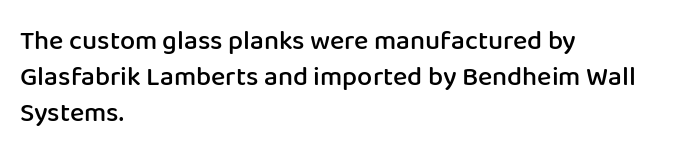
Does extra space separate the letters? No, they use regular spacing. Evenly set lines give the paragraph a standard silhouette. Nobody drew a line under any word here. Notice the strokes are somewhat thickened but not fully heavy: this is a semibold. Layout note: lines flush left.
